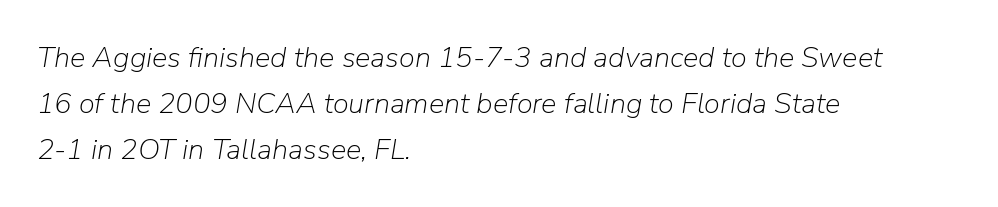
Ink coverage per letter is moderate at most. This sample uses plain, unmodified letter spacing. The paragraph has a hard left edge and a soft right edge. Emphasis-style slanted type is in use. Nobody drew a line under any word here.
